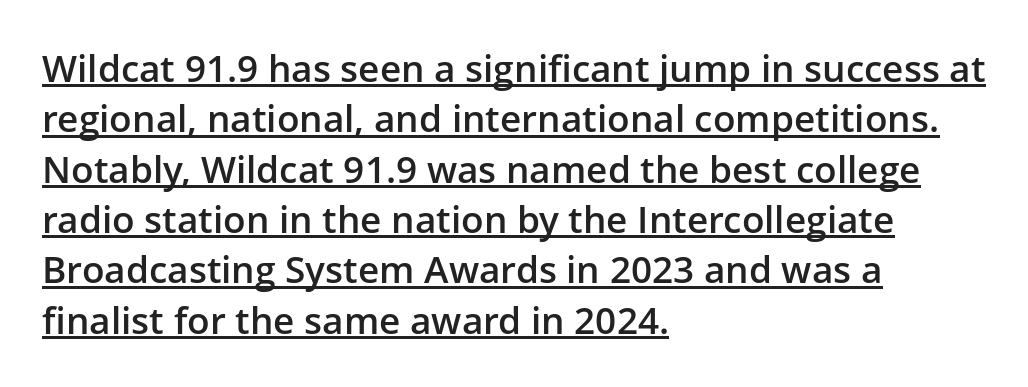
This rendering uses left alignment, leaving the right contour irregular. The lettering is marked with a stroke running underneath it. Students, observe: this is what conventionally led text looks like. Is this a fixed-width face? No — the glyphs have proportional, varying widths.
